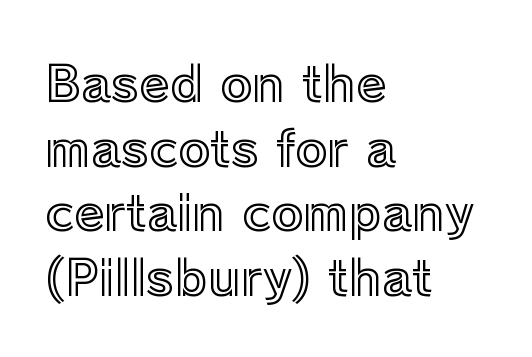
Looks like regular typesetting: each glyph gets only the width it needs. Posture: upright roman. Default kerning and tracking; the words read as compact shapes. In terms of leading, this rendering sits right in the middle.
